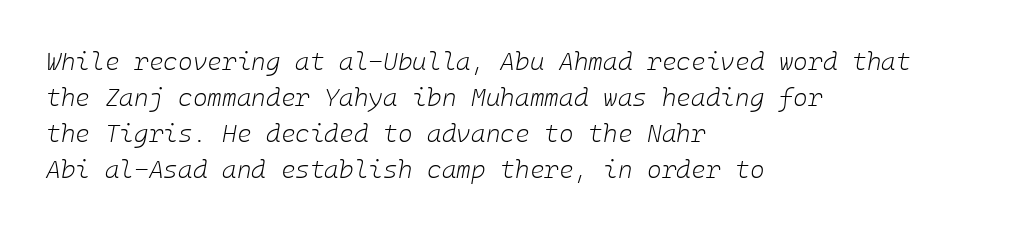
Q: Is the text bold? A: No.
Q: Is the text italic (slanted)? A: Yes, it leans right by about 10 degrees.
Q: Is the text underlined? A: No.
Q: How is the paragraph aligned? A: Left-aligned.
Q: Is the spacing between letters normal or unusually wide? A: Normal.
Q: Is the spacing between lines tight, normal or loose? A: Normal.
